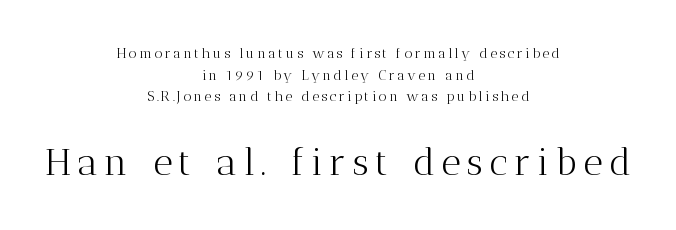
{"serif": "yes", "italic": "no", "bold": "no", "weight": "light", "width": "normal", "stroke_contrast": "medium", "x_height": "medium", "monospaced": "no", "underline": "no", "align": "center", "line_spacing": "normal", "line_spacing_ratio": 1.54, "larger_block": "second", "size_ratio": 2.71, "glyph_px": 38}
